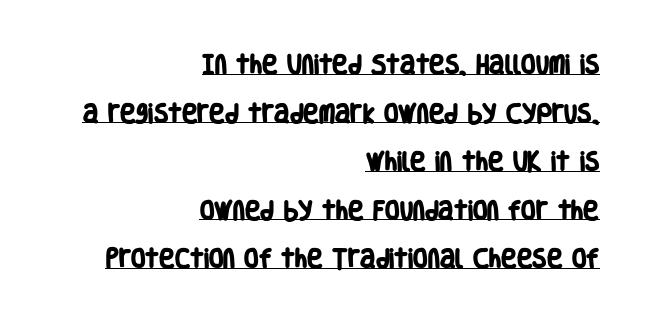
The image shows 21 px bold type; set right-aligned, loose line spacing (2.31x), normal letter spacing, underlined.
